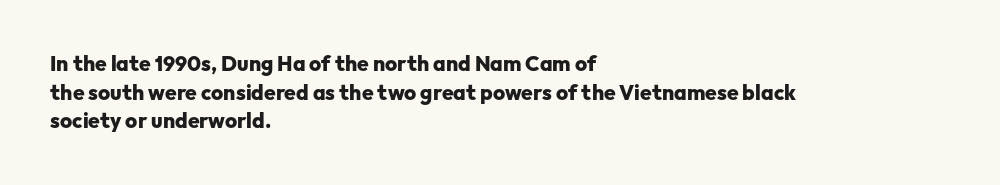
Notice how descenders clear the ascenders below comfortably — that's standard leading. Clear beneath every line of the passage. These lines are set flush left with a ragged right edge. The type sits square on the baseline with zero lean. Each word holds together tightly as a unit, with standard inter-letter gaps.
